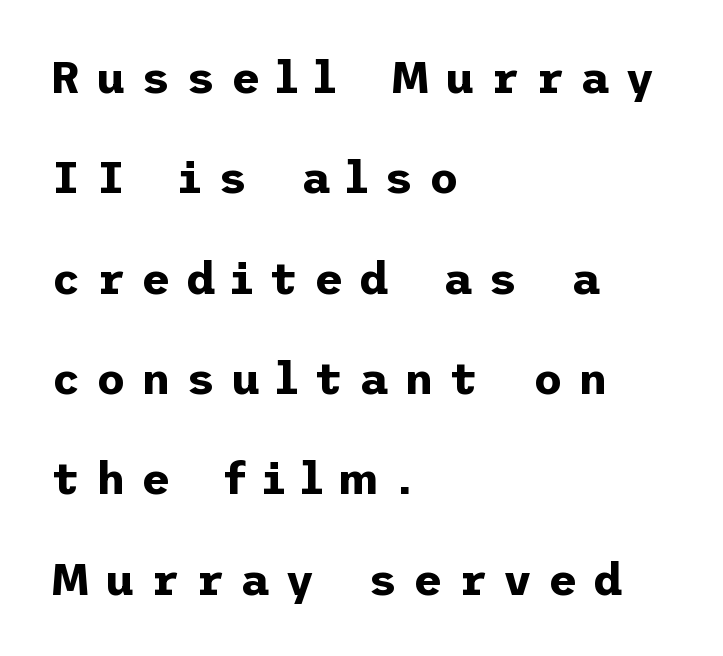
The image shows 45 px bold sans-serif type, upright; set left-aligned, loose line spacing (2.23x), unusually wide letter spacing (+0.35 em), not underlined; low stroke contrast and a medium x-height.
